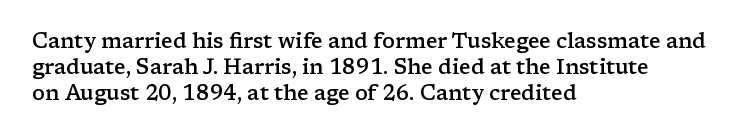
{"italic": "no", "bold": "semi", "underline": "no", "align": "left", "line_spacing_ratio": 1.24, "letter_spacing": "normal", "letter_spacing_em": 0.0, "glyph_px": 21}
